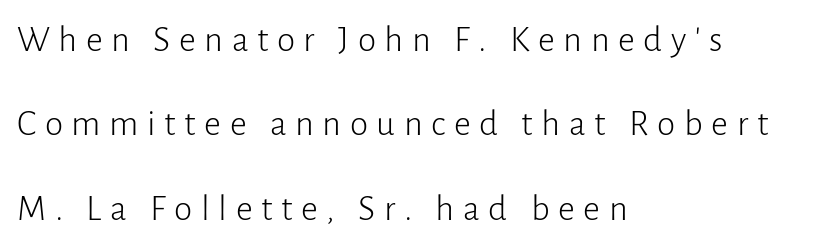
The image shows 37 px light sans-serif type, upright; set left-aligned, loose line spacing (2.28x), unusually wide letter spacing (+0.23 em), not underlined; low stroke contrast and a medium x-height.
